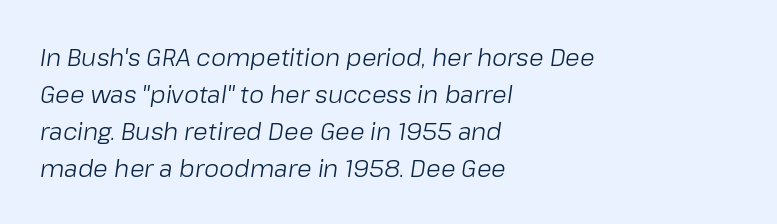
If you measured baseline to baseline, you'd find a middling distance. This rendering uses left alignment, leaving the right contour irregular. The font sits on the lighter half of the weight spectrum, regular included. Rendered with sloped, italic letterforms. Just letters on the line, the space beneath them empty. The gaps between neighbouring characters are ordinary and unremarkable.
